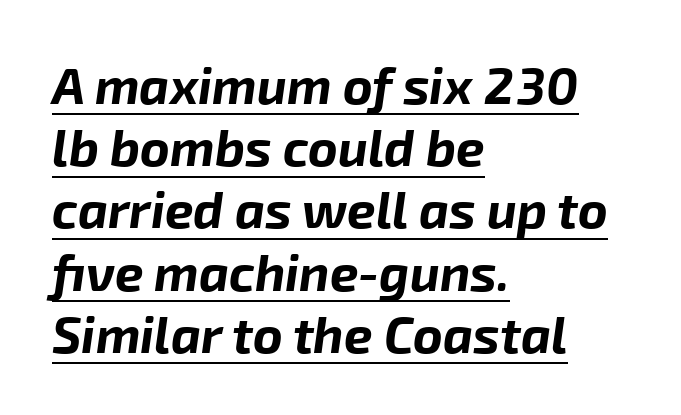
A typesetter would call this proportional, since set widths differ per character. Layout note: lines flush left. Slanted lettering throughout. Bold? Absolutely — the strokes are thick and heavy. Compared with typical body copy, the letter spacing here is the same.
